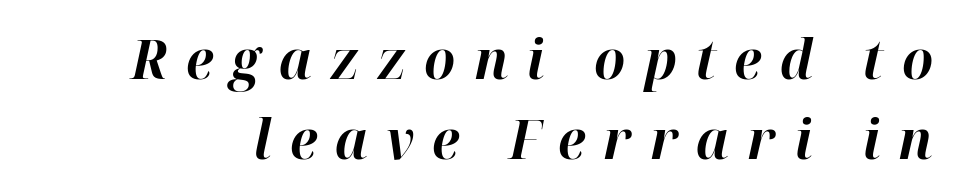
{"italic": "yes", "lean": "right", "slant_degrees": 12, "bold": "yes", "weight": "bold", "width": "normal", "stroke_contrast": "high", "x_height": "medium", "monospaced": "no", "underline": "no", "line_spacing": "normal", "line_spacing_ratio": 1.45, "letter_spacing": "wide", "letter_spacing_em": 0.33, "glyph_px": 55}
